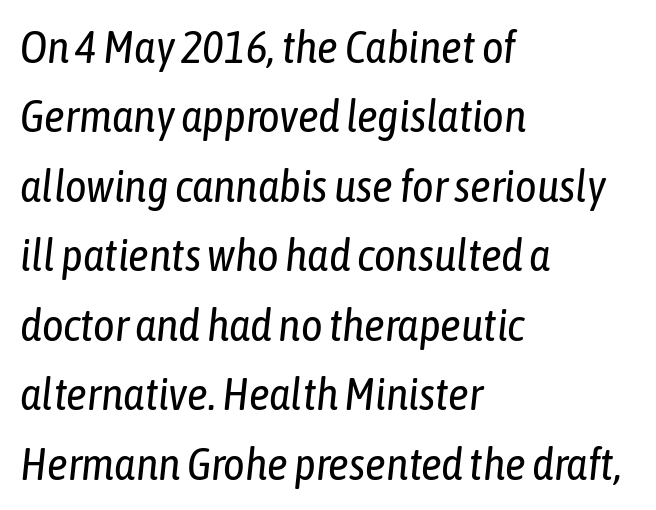
Q: Is the text bold? A: No.
Q: Is the text italic (slanted)? A: Yes, it leans right by about 6 degrees.
Q: Is the text underlined? A: No.
Q: How is the paragraph aligned? A: Left-aligned.
Q: Is the spacing between letters normal or unusually wide? A: Normal.
Q: Is the spacing between lines tight, normal or loose? A: Normal.
Q: Width (condensed, normal, or wide)? A: Condensed.
Q: Stroke contrast? A: Low.
Q: x-height? A: Medium.
Q: Monospaced? A: No.
